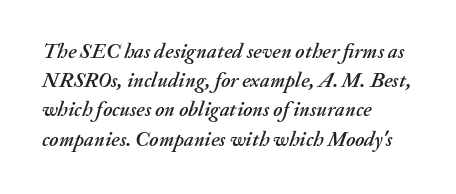
The image shows 21 px text type, italic (leaning right); set left-aligned, normal line spacing (1.39x), normal letter spacing, not underlined.
